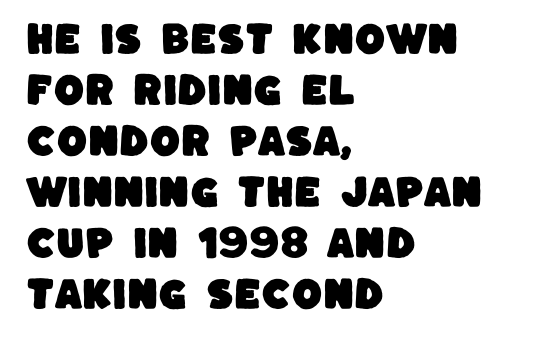
Q: Is the typeface a serif or a sans-serif typeface? A: Sans-serif.
Q: Is the text underlined? A: No.
Q: How is the paragraph aligned? A: Left-aligned.
Q: Is the spacing between letters normal or unusually wide? A: Normal.
Q: Is the spacing between lines tight, normal or loose? A: Normal.
Q: Width (condensed, normal, or wide)? A: Normal.
Q: Stroke contrast? A: Low.
Q: x-height? A: Large.
Q: Monospaced? A: No.
